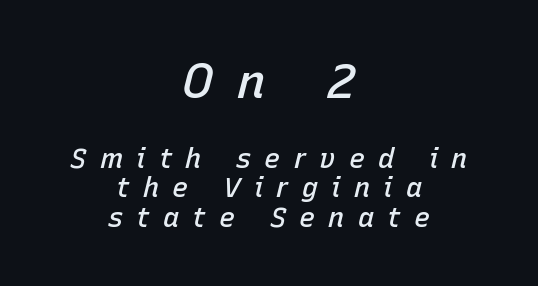
The initial chunk of copy outweighs the following chunk in type size. Looks like regular typesetting: each glyph gets only the width it needs. You could barely slide anything between these rows. Glyph-to-glyph distance is far greater than everyday printed text. The lines in this sample share a center point and differ in where they start and stop. The text carries the slant typical of an italic or oblique font.
